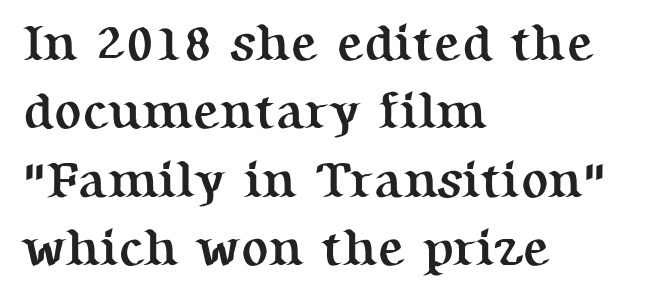
{"serif": "yes", "italic": "no", "bold": "yes", "weight": "semibold", "width": "normal", "stroke_contrast": "medium", "x_height": "medium", "monospaced": "no", "underline": "no", "align": "left", "line_spacing": "normal", "line_spacing_ratio": 1.34, "letter_spacing": "normal", "letter_spacing_em": 0.0, "glyph_px": 51}
